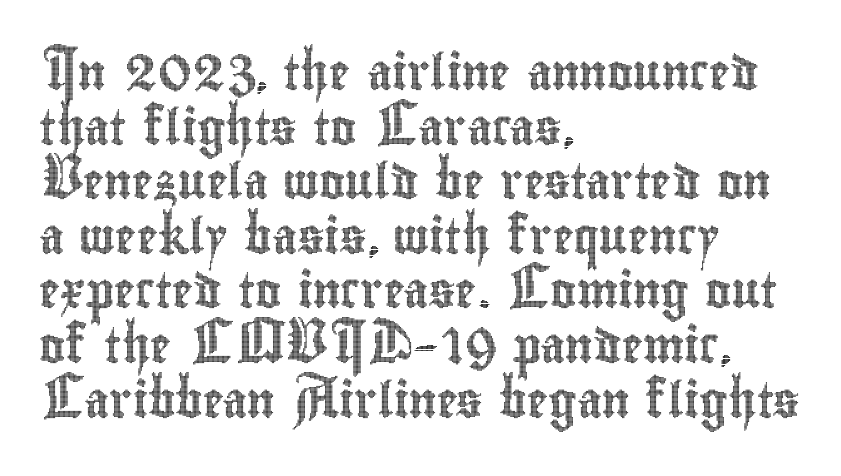
Leading matches the norm, producing a regular column. Compared with a centered layout, this one pins lines to the left instead. Descenders hang freely into open space. Tall strokes in this sample are plumb rather than angled. You could not count columns in this text — the font is proportionally spaced. Characters follow at the spacing the type designer built in.
